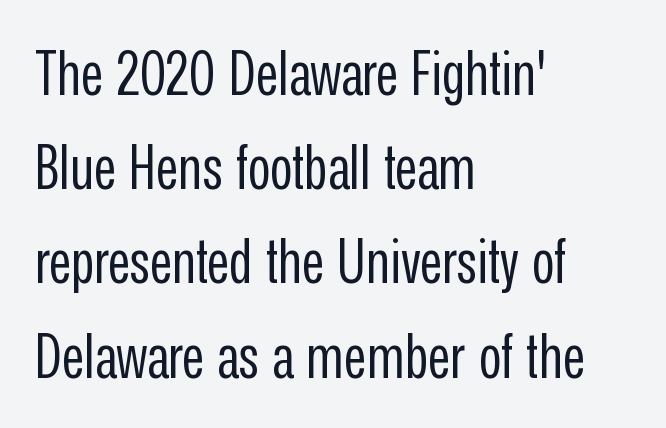
Q: Is the text bold? A: No.
Q: Is the text italic (slanted)? A: No, it is upright.
Q: Is the typeface a serif or a sans-serif typeface? A: Sans-serif.
Q: Is the text underlined? A: No.
Q: How is the paragraph aligned? A: Left-aligned.
Q: Is the spacing between letters normal or unusually wide? A: Normal.
Q: Is the spacing between lines tight, normal or loose? A: Normal.
Q: Width (condensed, normal, or wide)? A: Condensed.
Q: Stroke contrast? A: Low.
Q: x-height? A: Medium.
Q: Monospaced? A: No.
